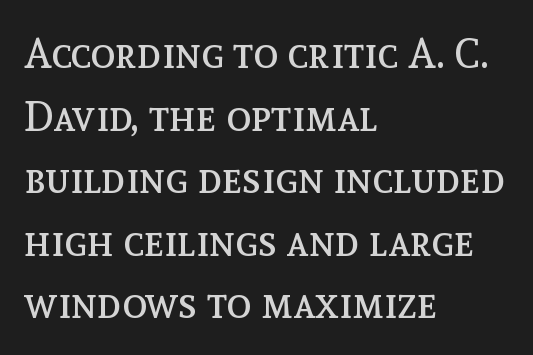
Q: Is the text bold? A: No.
Q: Is the text italic (slanted)? A: No, it is upright.
Q: Is the text underlined? A: No.
Q: How is the paragraph aligned? A: Left-aligned.
Q: Is the spacing between letters normal or unusually wide? A: Normal.
Q: Is the spacing between lines tight, normal or loose? A: Normal.
Q: Width (condensed, normal, or wide)? A: Normal.
Q: x-height? A: Medium.
Q: Monospaced? A: No.
